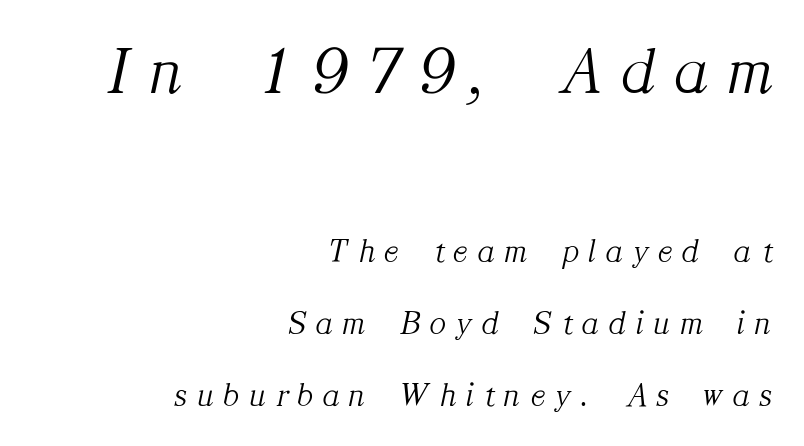
{"serif": "yes", "italic": "yes", "lean": "right", "slant_degrees": 12, "bold": "no", "weight": "light", "width": "normal", "stroke_contrast": "medium", "x_height": "medium", "monospaced": "no", "underline": "no", "align": "right", "line_spacing": "loose", "line_spacing_ratio": 2.12, "letter_spacing": "wide", "letter_spacing_em": 0.3, "larger_block": "first", "size_ratio": 2.0, "glyph_px": 68}
